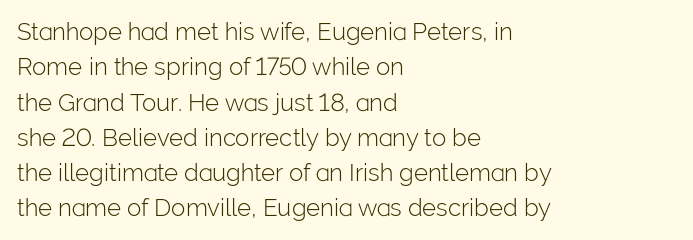
{"italic": "no", "bold": "no", "underline": "no", "align": "left", "line_spacing": "normal", "line_spacing_ratio": 1.47, "letter_spacing": "normal", "letter_spacing_em": 0.0, "glyph_px": 24}
